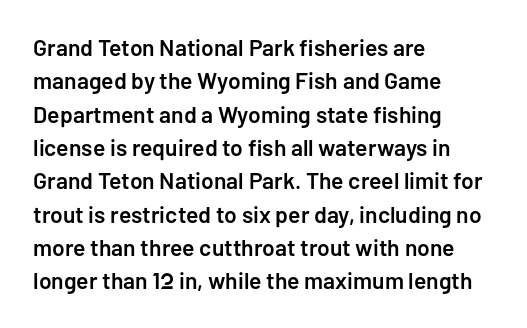
Q: Is the text bold? A: Semi-bold.
Q: Is the text italic (slanted)? A: No, it is upright.
Q: Is the text underlined? A: No.
Q: How is the paragraph aligned? A: Left-aligned.
Q: Is the spacing between letters normal or unusually wide? A: Normal.
Q: Is the spacing between lines tight, normal or loose? A: Normal.
